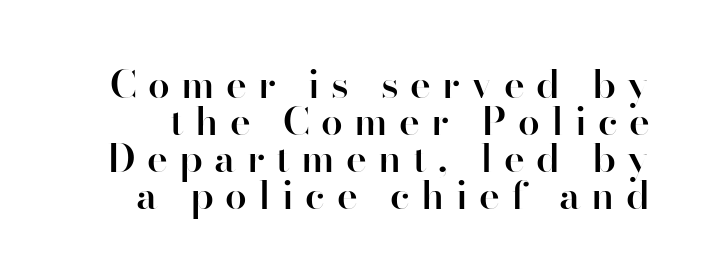
The characters display no serif detailing; their extremities are plain. Posture: straight, roman, zero tilt. You could not count columns in this text — the font is proportionally spaced. These lines huddle together more closely than default settings would place them. Heft: intermediate — a semibold.
